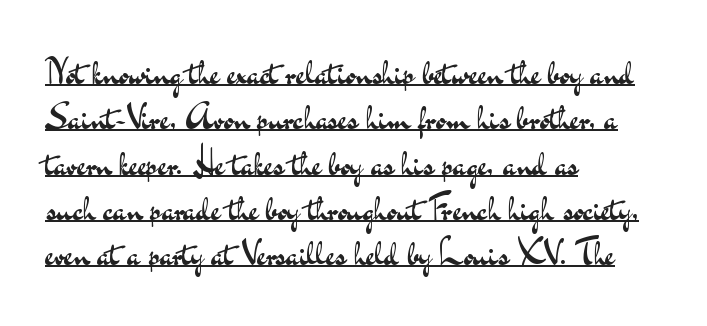
{"serif": "no", "bold": "no", "weight": "regular", "width": "wide", "stroke_contrast": "medium", "x_height": "small", "monospaced": "no", "underline": "yes", "align": "left", "line_spacing": "normal", "line_spacing_ratio": 1.26, "letter_spacing": "normal", "letter_spacing_em": 0.0, "glyph_px": 36}
